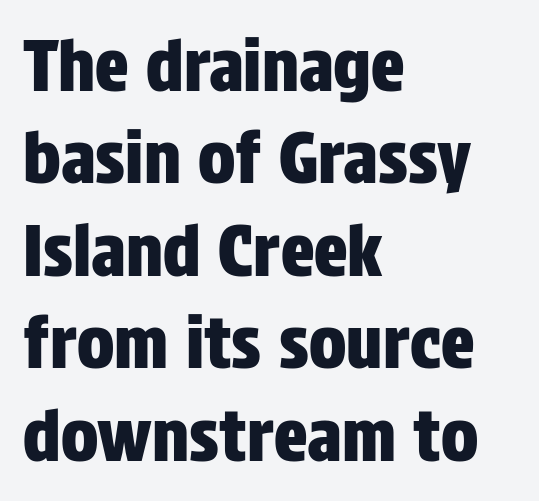
Q: Is the text italic (slanted)? A: No, it is upright.
Q: Is the typeface a serif or a sans-serif typeface? A: Sans-serif.
Q: Is the text underlined? A: No.
Q: How is the paragraph aligned? A: Left-aligned.
Q: Is the spacing between letters normal or unusually wide? A: Normal.
Q: Is the spacing between lines tight, normal or loose? A: Normal.
Q: Width (condensed, normal, or wide)? A: Condensed.
Q: Stroke contrast? A: Low.
Q: x-height? A: Large.
Q: Monospaced? A: No.
